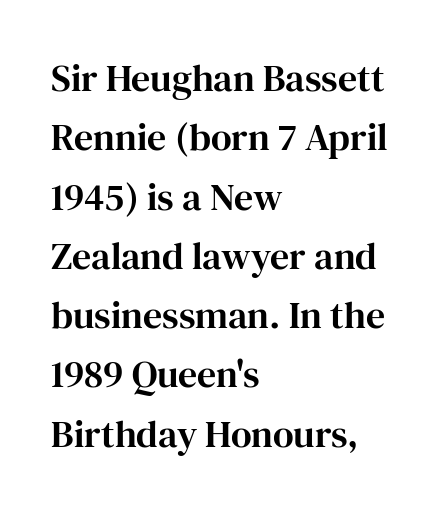
Q: Is the text italic (slanted)? A: No, it is upright.
Q: Is the typeface a serif or a sans-serif typeface? A: Serif.
Q: Is the text underlined? A: No.
Q: How is the paragraph aligned? A: Left-aligned.
Q: Is the spacing between letters normal or unusually wide? A: Normal.
Q: Is the spacing between lines tight, normal or loose? A: Normal.
Q: Width (condensed, normal, or wide)? A: Normal.
Q: Stroke contrast? A: High.
Q: x-height? A: Medium.
Q: Monospaced? A: No.
